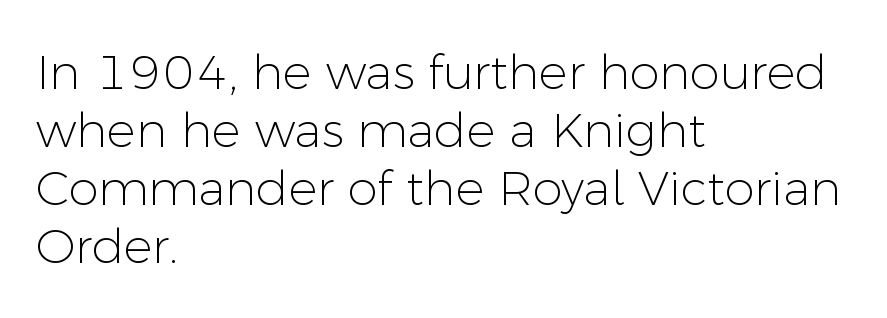
Q: Is the text bold? A: No.
Q: Is the text italic (slanted)? A: No, it is upright.
Q: Is the typeface a serif or a sans-serif typeface? A: Sans-serif.
Q: Is the text underlined? A: No.
Q: How is the paragraph aligned? A: Left-aligned.
Q: Is the spacing between letters normal or unusually wide? A: Normal.
Q: Width (condensed, normal, or wide)? A: Normal.
Q: Stroke contrast? A: Low.
Q: x-height? A: Medium.
Q: Monospaced? A: No.
